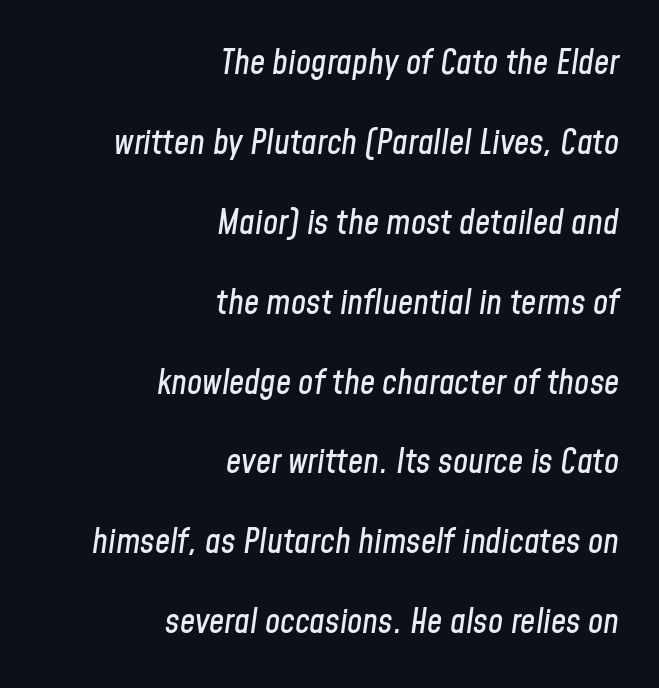
Q: Is the text italic (slanted)? A: Yes, it leans right by about 8 degrees.
Q: Is the text underlined? A: No.
Q: How is the paragraph aligned? A: Right-aligned.
Q: Is the spacing between letters normal or unusually wide? A: Normal.
Q: Is the spacing between lines tight, normal or loose? A: Loose.
Q: Width (condensed, normal, or wide)? A: Condensed.
Q: Stroke contrast? A: Low.
Q: x-height? A: Medium.
Q: Monospaced? A: No.
